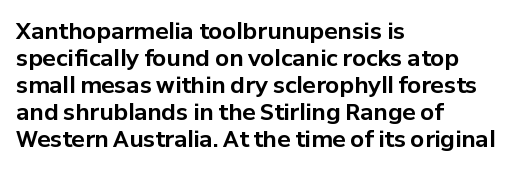
Q: Is the text bold? A: Yes.
Q: Is the text italic (slanted)? A: No, it is upright.
Q: Is the text underlined? A: No.
Q: How is the paragraph aligned? A: Left-aligned.
Q: Is the spacing between letters normal or unusually wide? A: Normal.
